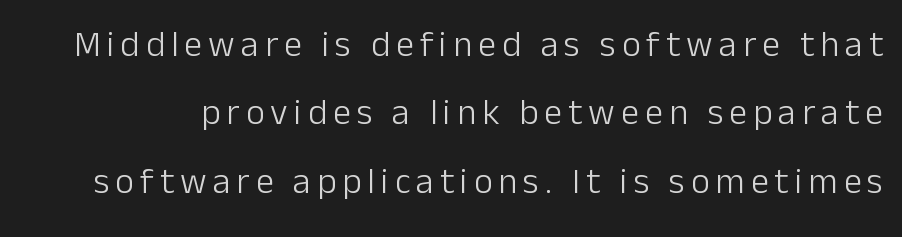
Q: Is the text bold? A: No.
Q: Is the text italic (slanted)? A: No, it is upright.
Q: Is the typeface a serif or a sans-serif typeface? A: Sans-serif.
Q: Is the text underlined? A: No.
Q: Is the spacing between lines tight, normal or loose? A: Loose.
Q: Width (condensed, normal, or wide)? A: Normal.
Q: Stroke contrast? A: Low.
Q: x-height? A: Medium.
Q: Monospaced? A: No.
